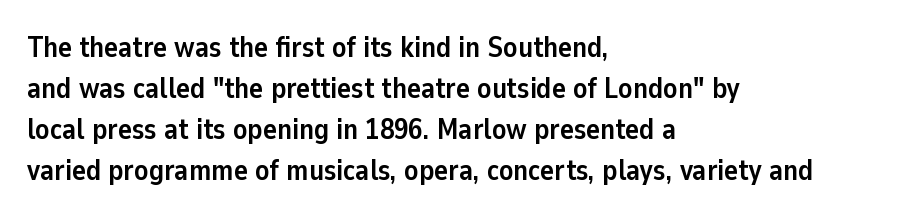
{"serif": "no", "italic": "no", "bold": "yes", "weight": "semibold", "width": "normal", "stroke_contrast": "low", "x_height": "medium", "monospaced": "no", "underline": "no", "align": "left", "line_spacing": "normal", "line_spacing_ratio": 1.41, "letter_spacing": "normal", "letter_spacing_em": 0.0, "glyph_px": 29}
